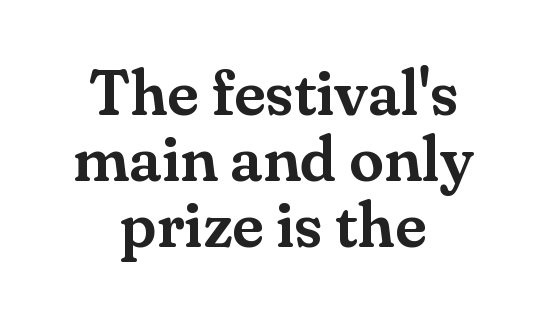
{"serif": "yes", "italic": "no", "width": "normal", "stroke_contrast": "medium", "x_height": "small", "monospaced": "no", "underline": "no", "align": "center", "line_spacing": "tight", "line_spacing_ratio": 1.05, "letter_spacing": "normal", "letter_spacing_em": 0.0, "glyph_px": 63}
